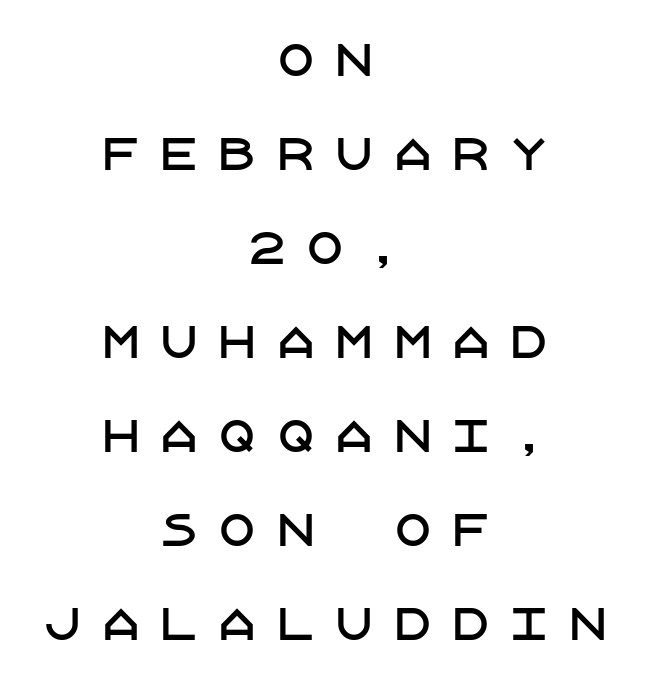
{"serif": "no", "italic": "no", "width": "normal", "stroke_contrast": "low", "x_height": "large", "underline": "no", "align": "center", "line_spacing": "loose", "line_spacing_ratio": 2.24, "letter_spacing": "wide", "letter_spacing_em": 0.39, "glyph_px": 42}
